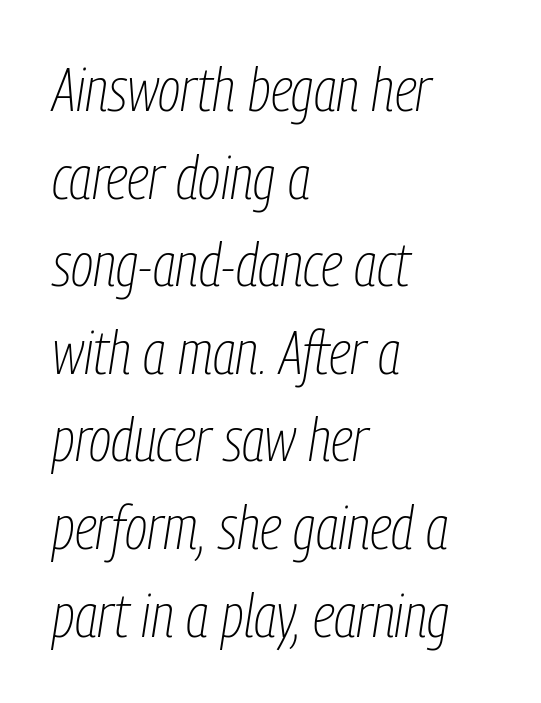
Q: Is the text bold? A: No.
Q: Is the text italic (slanted)? A: Yes, it leans right by about 9 degrees.
Q: Is the text underlined? A: No.
Q: How is the paragraph aligned? A: Left-aligned.
Q: Is the spacing between letters normal or unusually wide? A: Normal.
Q: Is the spacing between lines tight, normal or loose? A: Normal.
Q: Width (condensed, normal, or wide)? A: Condensed.
Q: Stroke contrast? A: Low.
Q: x-height? A: Medium.
Q: Monospaced? A: No.
